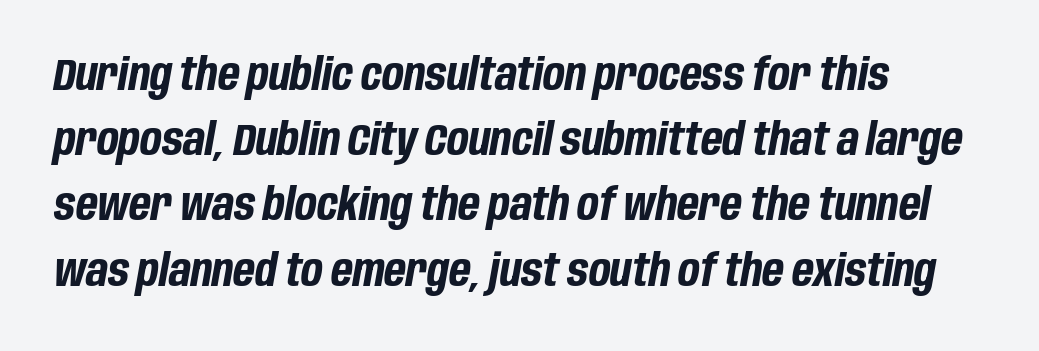
Q: Is the text bold? A: Yes.
Q: Is the text italic (slanted)? A: Yes, it leans right by about 10 degrees.
Q: Is the text underlined? A: No.
Q: How is the paragraph aligned? A: Left-aligned.
Q: Is the spacing between letters normal or unusually wide? A: Normal.
Q: Is the spacing between lines tight, normal or loose? A: Normal.
Q: Width (condensed, normal, or wide)? A: Condensed.
Q: Stroke contrast? A: Low.
Q: x-height? A: Large.
Q: Monospaced? A: No.
